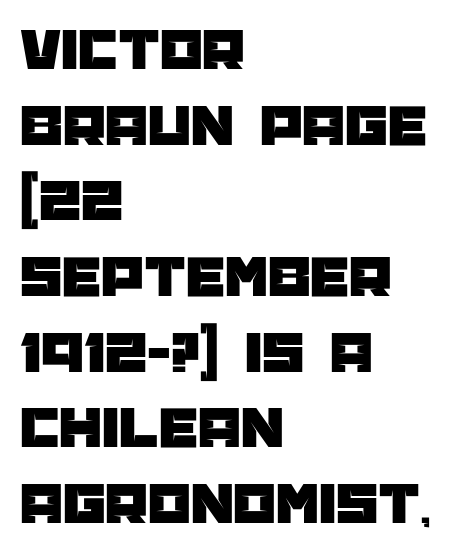
{"serif": "no", "italic": "no", "width": "normal", "stroke_contrast": "low", "x_height": "large", "monospaced": "no", "underline": "no", "align": "left", "line_spacing_ratio": 1.24, "letter_spacing": "normal", "letter_spacing_em": 0.0, "glyph_px": 61}
